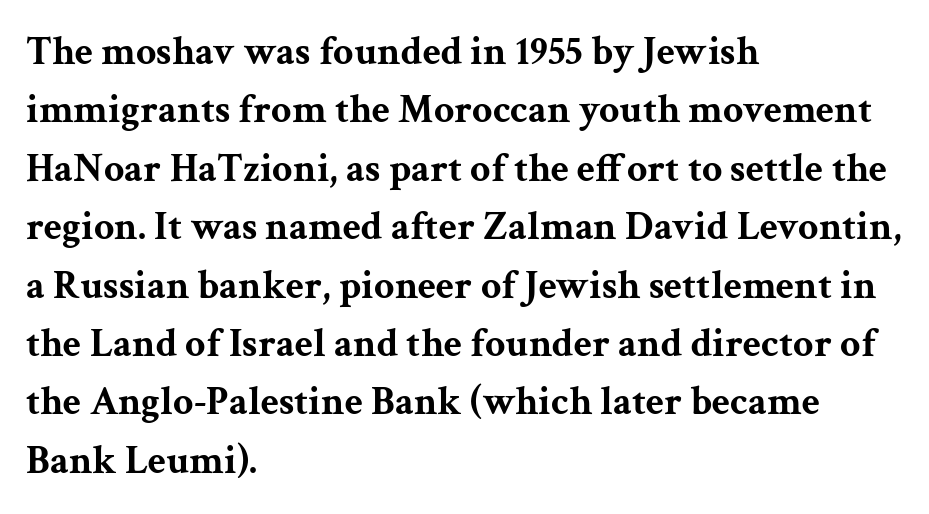
Posture: vertical. The space between consecutive lines is moderate. Proportional: the letters do not fall into vertical columns. The letters sit at their default tracking, neither squeezed nor spread. How heavy is the stroke? Heavy — this is a bold. Reading down the block, your eye returns to a fixed left position each line.
